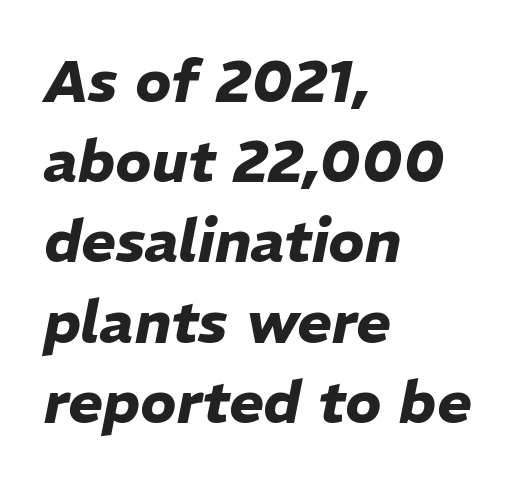
The image shows 59 px heavy type, italic (leaning right); set left-aligned, normal line spacing (1.36x), normal letter spacing, not underlined; low stroke contrast and a medium x-height.
